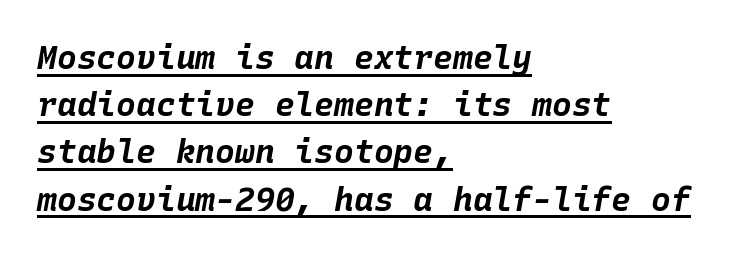
{"italic": "yes", "lean": "right", "slant_degrees": 10, "bold": "yes", "weight": "bold", "width": "normal", "stroke_contrast": "low", "x_height": "large", "monospaced": "yes", "underline": "yes", "align": "left", "line_spacing": "normal", "line_spacing_ratio": 1.43, "letter_spacing": "normal", "letter_spacing_em": 0.0, "glyph_px": 33}
